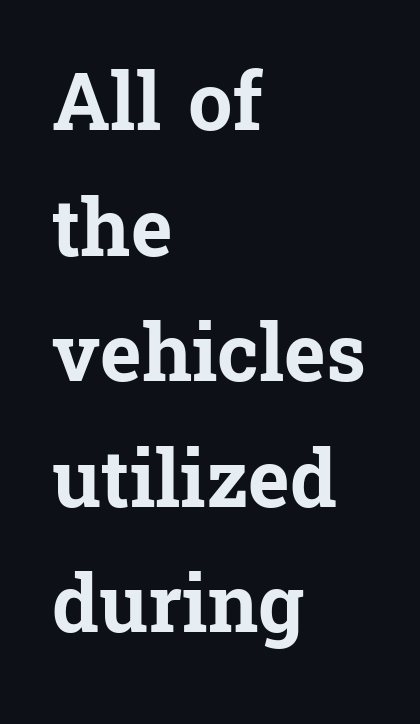
Q: Is the text bold? A: Yes.
Q: Is the text italic (slanted)? A: No, it is upright.
Q: Is the typeface a serif or a sans-serif typeface? A: Serif.
Q: Is the text underlined? A: No.
Q: How is the paragraph aligned? A: Left-aligned.
Q: Is the spacing between letters normal or unusually wide? A: Normal.
Q: Is the spacing between lines tight, normal or loose? A: Normal.
Q: Width (condensed, normal, or wide)? A: Normal.
Q: Stroke contrast? A: Low.
Q: x-height? A: Medium.
Q: Monospaced? A: No.
